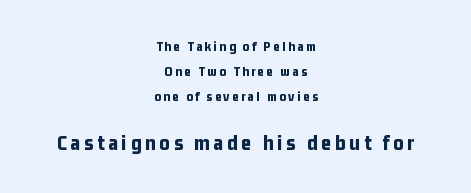
The image shows 22 px bold type, upright; set centered, line spacing 1.77x, not underlined; the second (bottom) block is 1.57x larger.
